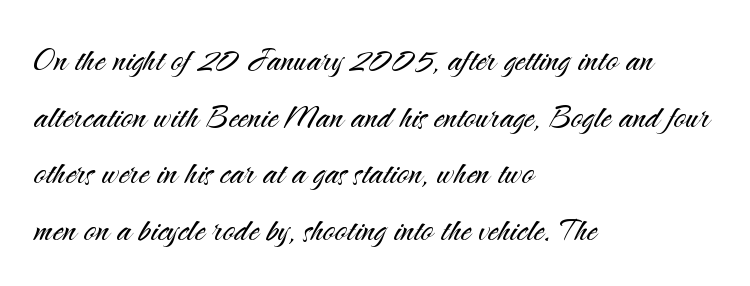
Q: Is the text bold? A: No.
Q: Is the text italic (slanted)? A: Yes.
Q: Is the typeface a serif or a sans-serif typeface? A: Sans-serif.
Q: Is the text underlined? A: No.
Q: How is the paragraph aligned? A: Left-aligned.
Q: Is the spacing between letters normal or unusually wide? A: Normal.
Q: Is the spacing between lines tight, normal or loose? A: Normal.
Q: Width (condensed, normal, or wide)? A: Normal.
Q: Stroke contrast? A: Medium.
Q: x-height? A: Small.
Q: Monospaced? A: No.
